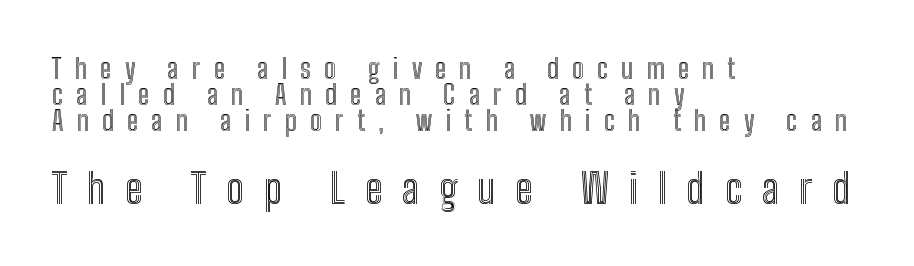
{"italic": "no", "width": "condensed", "x_height": "medium", "monospaced": "no", "underline": "no", "align": "left", "line_spacing": "tight", "line_spacing_ratio": 0.97, "letter_spacing": "wide", "letter_spacing_em": 0.49, "larger_block": "second", "size_ratio": 1.52, "glyph_px": 41}
